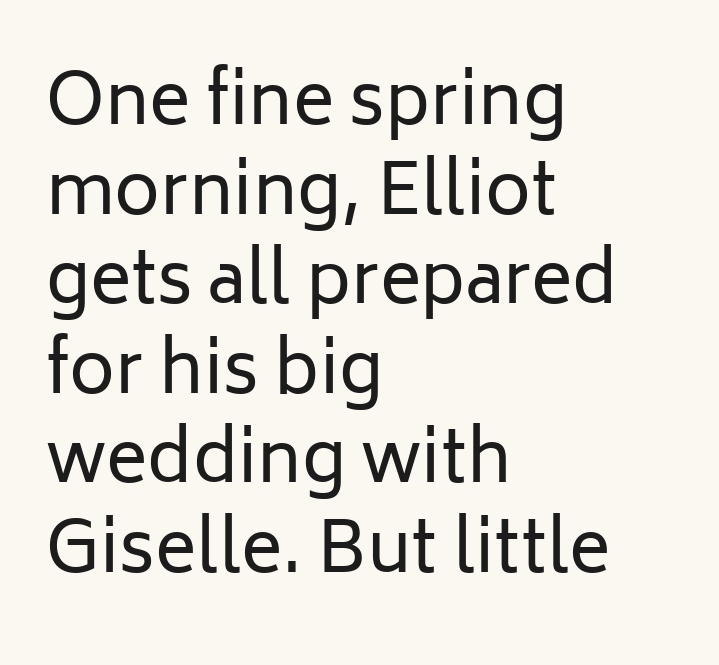
This sample has the flowing, uneven cadence of proportional lettering. In terms of letterform style, serifs are entirely absent. Compared with a typical body face, this is equally light or lighter still. The foot of each line stays bare and open. Left-aligned paragraph, ragged on the right.
